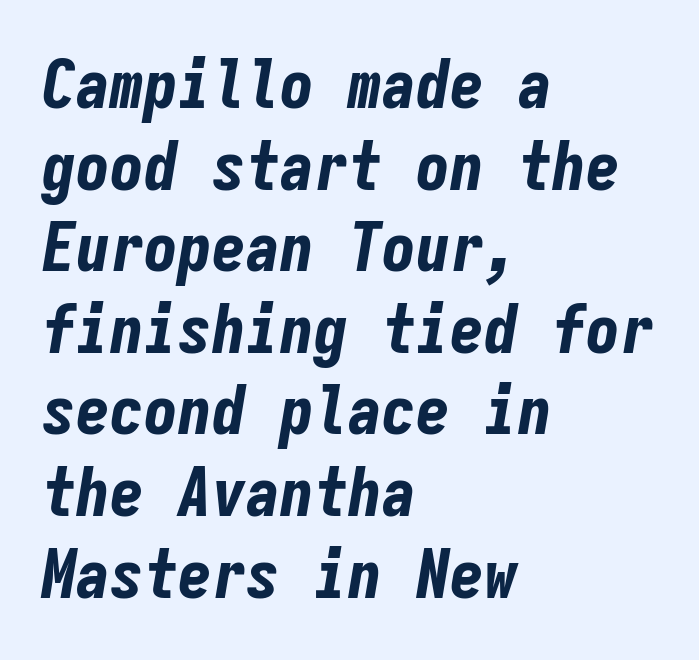
Q: Is the text bold? A: Yes.
Q: Is the text italic (slanted)? A: Yes, it leans right by about 9 degrees.
Q: Is the text underlined? A: No.
Q: How is the paragraph aligned? A: Left-aligned.
Q: Is the spacing between letters normal or unusually wide? A: Normal.
Q: Width (condensed, normal, or wide)? A: Condensed.
Q: Stroke contrast? A: Low.
Q: x-height? A: Medium.
Q: Monospaced? A: Yes.
